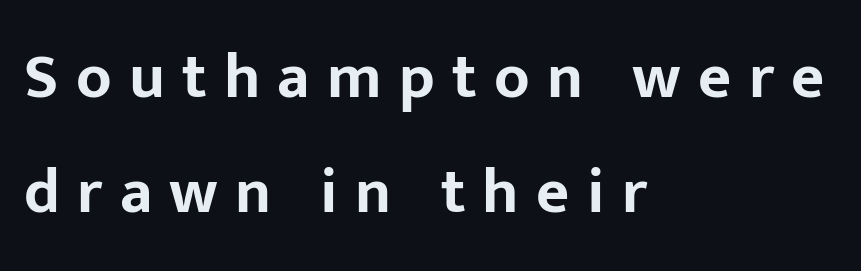
{"serif": "no", "italic": "no", "bold": "yes", "weight": "bold", "width": "normal", "stroke_contrast": "low", "x_height": "medium", "monospaced": "no", "underline": "no", "align": "left", "line_spacing_ratio": 1.79, "letter_spacing": "wide", "letter_spacing_em": 0.27, "glyph_px": 64}
